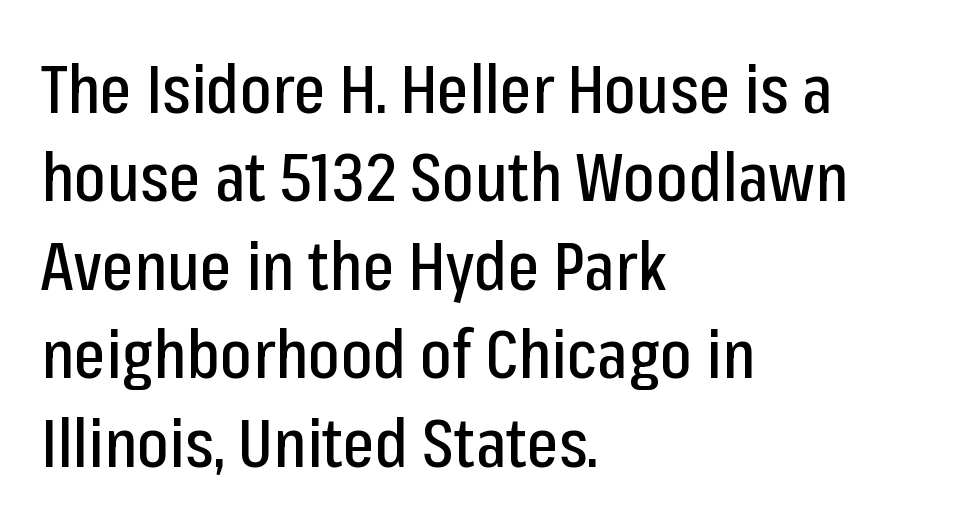
Q: Is the text italic (slanted)? A: No, it is upright.
Q: Is the typeface a serif or a sans-serif typeface? A: Sans-serif.
Q: Is the text underlined? A: No.
Q: How is the paragraph aligned? A: Left-aligned.
Q: Is the spacing between letters normal or unusually wide? A: Normal.
Q: Is the spacing between lines tight, normal or loose? A: Normal.
Q: Width (condensed, normal, or wide)? A: Condensed.
Q: Stroke contrast? A: Low.
Q: x-height? A: Medium.
Q: Monospaced? A: No.
